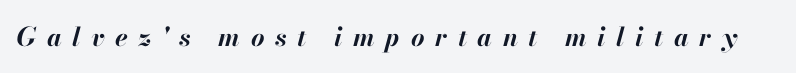
The image shows 26 px bold type, italic (leaning right); set unusually wide letter spacing (+0.41 em), not underlined.
